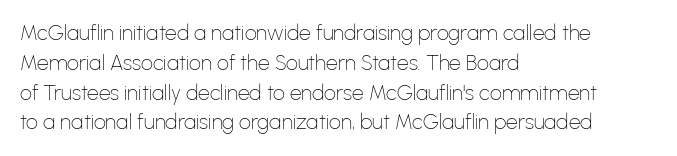
{"italic": "no", "bold": "no", "underline": "no", "align": "left", "line_spacing": "normal", "line_spacing_ratio": 1.42, "letter_spacing": "normal", "letter_spacing_em": 0.0, "glyph_px": 21}
